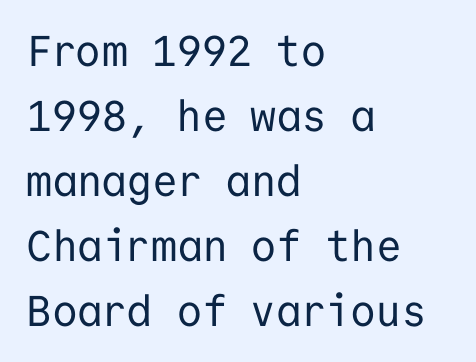
{"serif": "no", "italic": "no", "bold": "no", "weight": "regular", "width": "normal", "stroke_contrast": "low", "x_height": "medium", "monospaced": "yes", "underline": "no", "align": "left", "line_spacing": "normal", "line_spacing_ratio": 1.51, "letter_spacing": "normal", "letter_spacing_em": 0.0, "glyph_px": 43}
